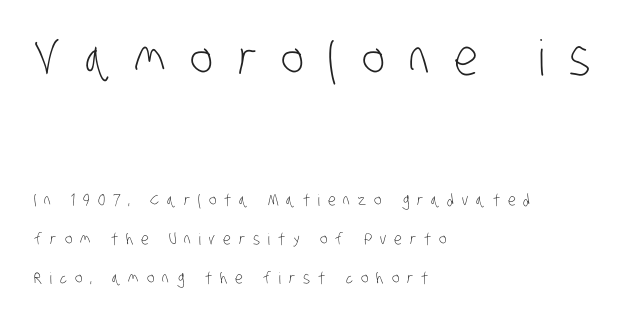
The image shows 49 px light, condensed sans-serif type; set left-aligned, loose line spacing (2.43x), unusually wide letter spacing (+0.5 em), not underlined; the first (top) block is 3.06x larger; low stroke contrast and a large x-height.
